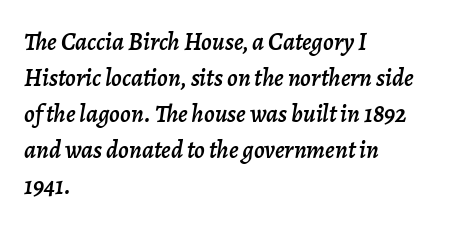
The foot of each line stays bare and open. In CSS terms this would be text-align: left. Observe the lean: these are italic letterforms. In terms of leading, this rendering sits right in the middle. The letters sit at their default tracking, neither squeezed nor spread.
